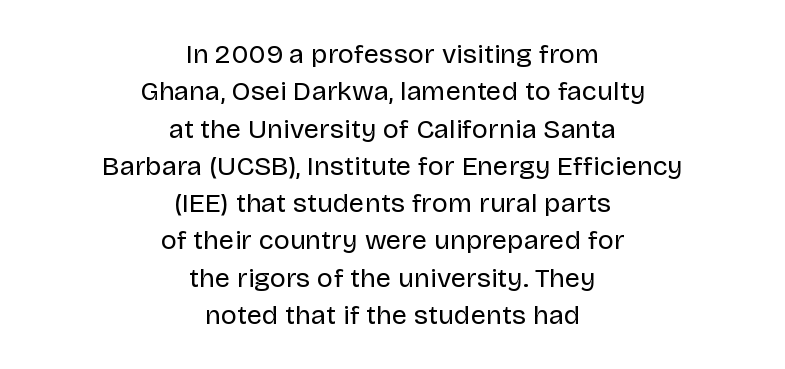
Q: Is the text bold? A: No.
Q: Is the text italic (slanted)? A: No, it is upright.
Q: Is the text underlined? A: No.
Q: How is the paragraph aligned? A: Centered.
Q: Is the spacing between letters normal or unusually wide? A: Normal.
Q: Is the spacing between lines tight, normal or loose? A: Normal.
